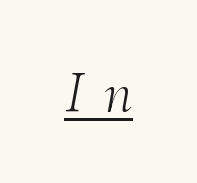
Varying glyph widths throughout — classic text-font behaviour. Stems here are at most as thick as an everyday book face. Designer's note — italics engaged. Every word sits above its own underline. Inter-character spacing is expanded well beyond the font's built-in metrics.
